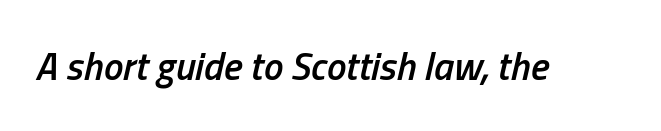
The image shows 39 px semibold, condensed type, italic (leaning right); set normal letter spacing, not underlined; low stroke contrast and a medium x-height.
